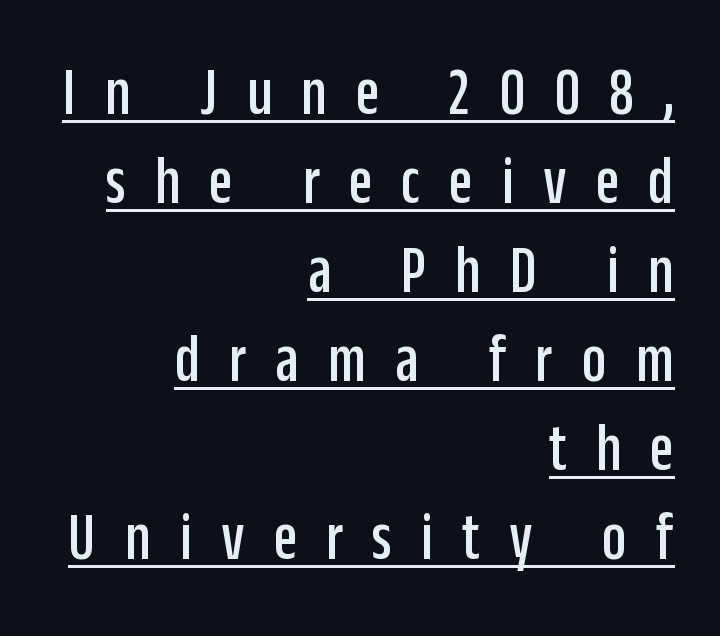
Q: Is the text italic (slanted)? A: No, it is upright.
Q: Is the typeface a serif or a sans-serif typeface? A: Sans-serif.
Q: Is the text underlined? A: Yes.
Q: How is the paragraph aligned? A: Right-aligned.
Q: Is the spacing between letters normal or unusually wide? A: Unusually wide.
Q: Is the spacing between lines tight, normal or loose? A: Normal.
Q: Width (condensed, normal, or wide)? A: Condensed.
Q: Stroke contrast? A: Low.
Q: x-height? A: Large.
Q: Monospaced? A: No.
